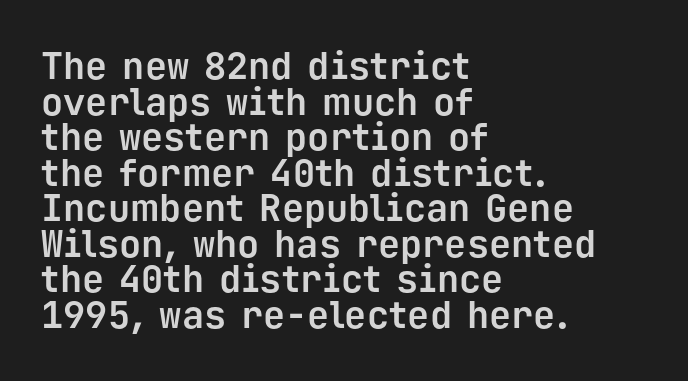
Q: Is the text bold? A: Yes.
Q: Is the text italic (slanted)? A: No, it is upright.
Q: Is the typeface a serif or a sans-serif typeface? A: Sans-serif.
Q: Is the text underlined? A: No.
Q: How is the paragraph aligned? A: Left-aligned.
Q: Is the spacing between letters normal or unusually wide? A: Normal.
Q: Is the spacing between lines tight, normal or loose? A: Tight.
Q: Width (condensed, normal, or wide)? A: Normal.
Q: Stroke contrast? A: Low.
Q: x-height? A: Medium.
Q: Monospaced? A: Yes.
